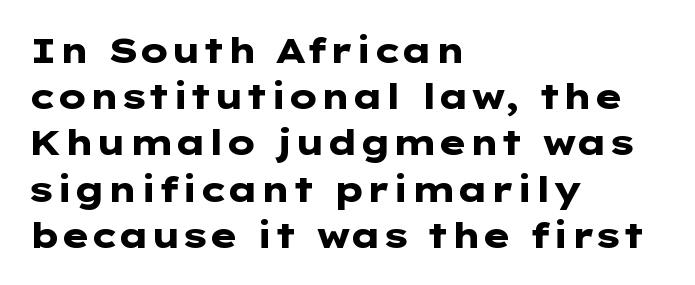
{"serif": "no", "italic": "no", "bold": "yes", "weight": "heavy", "width": "wide", "stroke_contrast": "low", "x_height": "medium", "underline": "no", "align": "left", "line_spacing": "normal", "line_spacing_ratio": 1.32, "letter_spacing": "normal", "letter_spacing_em": 0.0, "glyph_px": 35}
